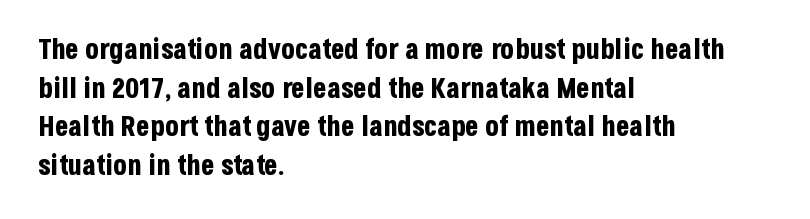
Q: Is the text bold? A: Yes.
Q: Is the text italic (slanted)? A: No, it is upright.
Q: Is the typeface a serif or a sans-serif typeface? A: Sans-serif.
Q: Is the text underlined? A: No.
Q: How is the paragraph aligned? A: Left-aligned.
Q: Is the spacing between letters normal or unusually wide? A: Normal.
Q: Is the spacing between lines tight, normal or loose? A: Normal.
Q: Width (condensed, normal, or wide)? A: Condensed.
Q: Stroke contrast? A: Low.
Q: x-height? A: Large.
Q: Monospaced? A: No.
